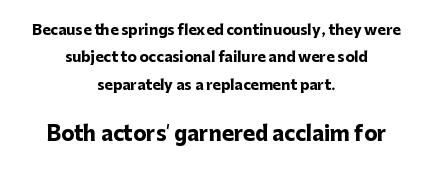
Compare the two chunks: the lower has the greater cap height. The space beneath each line is pristine and unruled. When letters stand straight like this, we call the style roman or upright. Alignment: centered.
